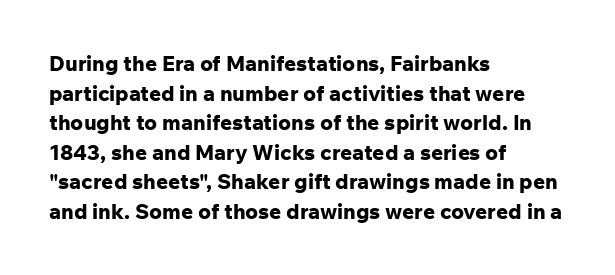
The image shows 21 px bold type, upright; set left-aligned, normal line spacing (1.41x), normal letter spacing, not underlined.
